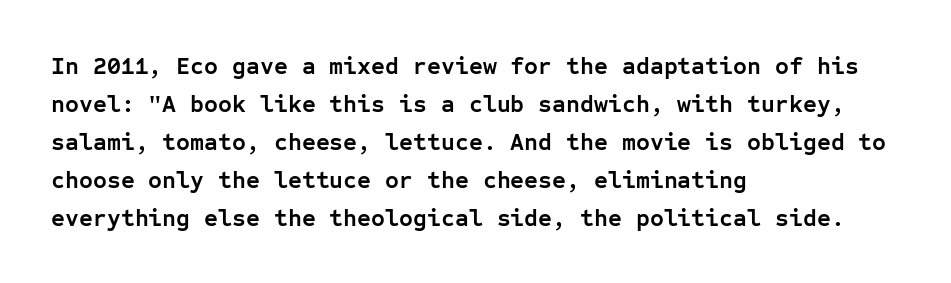
{"italic": "no", "bold": "yes", "underline": "no", "align": "left", "line_spacing": "normal", "line_spacing_ratio": 1.58, "letter_spacing": "normal", "letter_spacing_em": 0.0, "glyph_px": 24}
